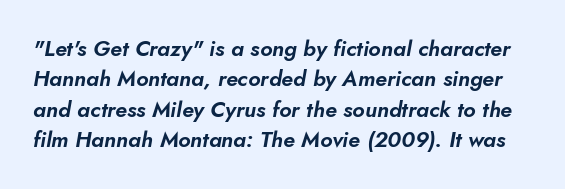
The image shows 22 px text type, italic (leaning right); set normal line spacing (1.38x), normal letter spacing, not underlined.
